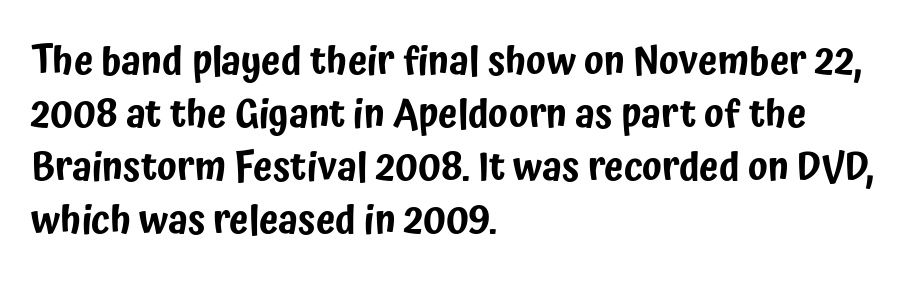
Q: Is the text italic (slanted)? A: No, it is upright.
Q: Is the typeface a serif or a sans-serif typeface? A: Sans-serif.
Q: Is the text underlined? A: No.
Q: How is the paragraph aligned? A: Left-aligned.
Q: Is the spacing between letters normal or unusually wide? A: Normal.
Q: Is the spacing between lines tight, normal or loose? A: Normal.
Q: Width (condensed, normal, or wide)? A: Condensed.
Q: Stroke contrast? A: Low.
Q: x-height? A: Medium.
Q: Monospaced? A: No.
